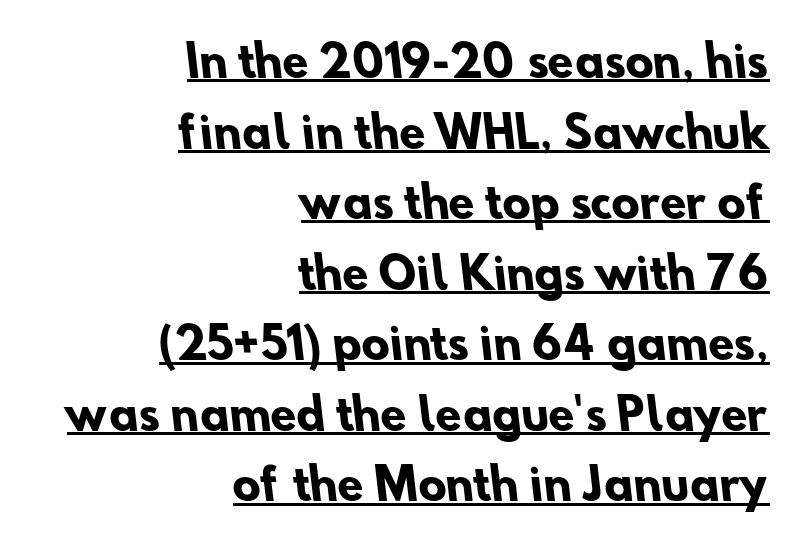
Q: Is the text bold? A: Yes.
Q: Is the typeface a serif or a sans-serif typeface? A: Sans-serif.
Q: Is the text underlined? A: Yes.
Q: How is the paragraph aligned? A: Right-aligned.
Q: Is the spacing between letters normal or unusually wide? A: Normal.
Q: Is the spacing between lines tight, normal or loose? A: Normal.
Q: Width (condensed, normal, or wide)? A: Normal.
Q: Stroke contrast? A: Low.
Q: x-height? A: Small.
Q: Monospaced? A: No.
